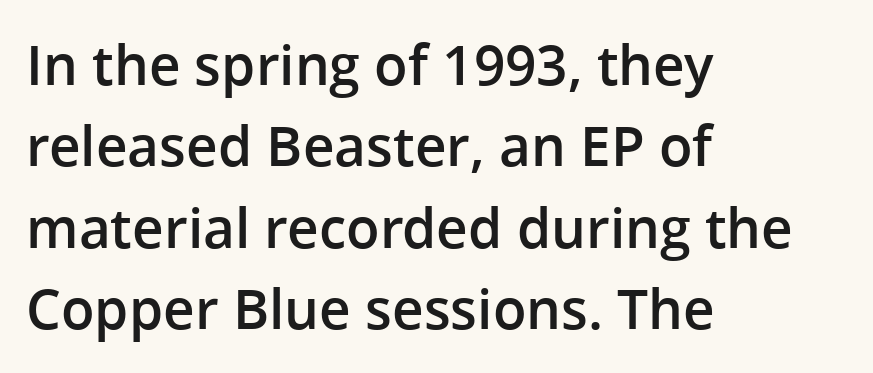
Q: Is the text bold? A: Semi-bold.
Q: Is the text italic (slanted)? A: No, it is upright.
Q: Is the typeface a serif or a sans-serif typeface? A: Sans-serif.
Q: Is the text underlined? A: No.
Q: How is the paragraph aligned? A: Left-aligned.
Q: Is the spacing between letters normal or unusually wide? A: Normal.
Q: Is the spacing between lines tight, normal or loose? A: Normal.
Q: Width (condensed, normal, or wide)? A: Normal.
Q: Stroke contrast? A: Low.
Q: x-height? A: Medium.
Q: Monospaced? A: No.
